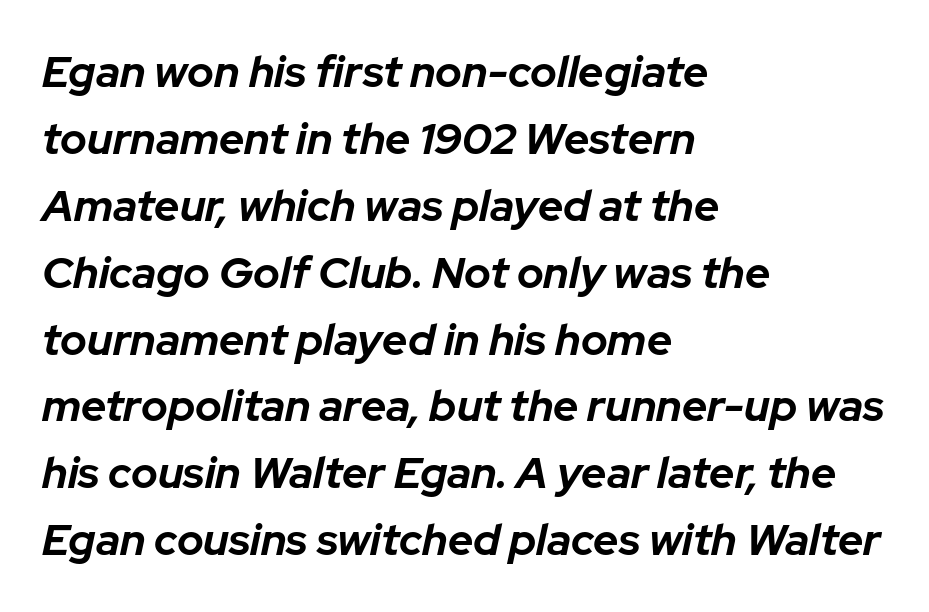
These lines sit exactly where default settings would place them. Would a proofreader flag this as italicized? Yes. The area under the type is left untouched. Proportional: the letters do not fall into vertical columns. Typeset ragged right — the left edge is the straight one. There is no visible air inserted between adjacent glyphs.
